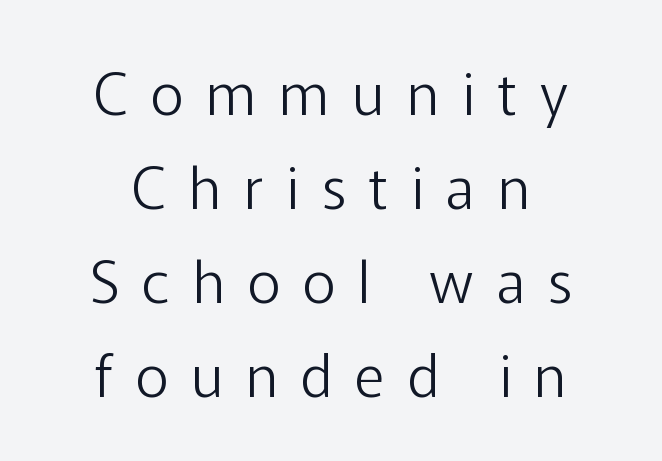
{"serif": "no", "italic": "no", "bold": "no", "weight": "light", "width": "normal", "stroke_contrast": "low", "x_height": "medium", "monospaced": "no", "underline": "no", "align": "center", "line_spacing": "normal", "line_spacing_ratio": 1.62, "letter_spacing": "wide", "letter_spacing_em": 0.39, "glyph_px": 58}
